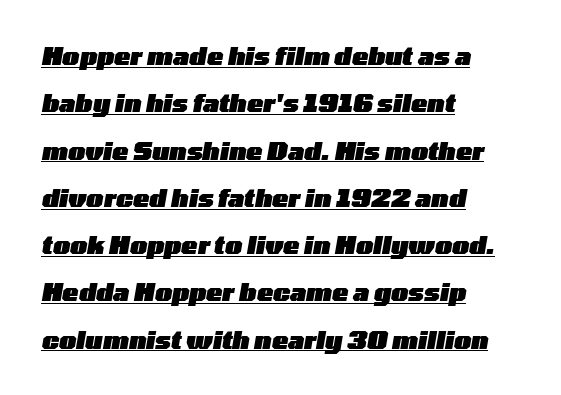
The image shows 24 px bold type, italic (leaning right); set left-aligned, loose line spacing (1.97x), normal letter spacing, underlined.
